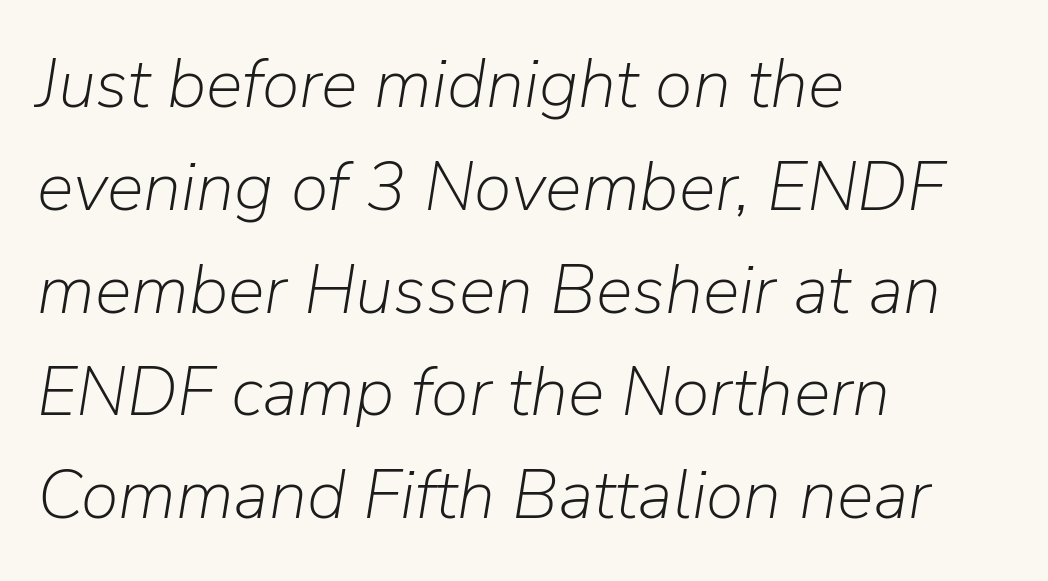
Where is the straight margin? On the left. No word sits above an underline. Inter-character spacing is left at the font's built-in metrics. Looking at the ascenders, they clearly lean.
